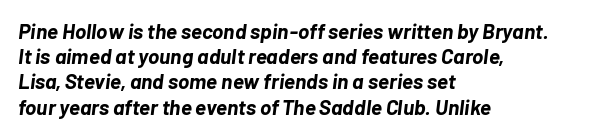
Q: Is the text bold? A: Yes.
Q: Is the text italic (slanted)? A: Yes, it leans right by about 7 degrees.
Q: Is the text underlined? A: No.
Q: How is the paragraph aligned? A: Left-aligned.
Q: Is the spacing between letters normal or unusually wide? A: Normal.
